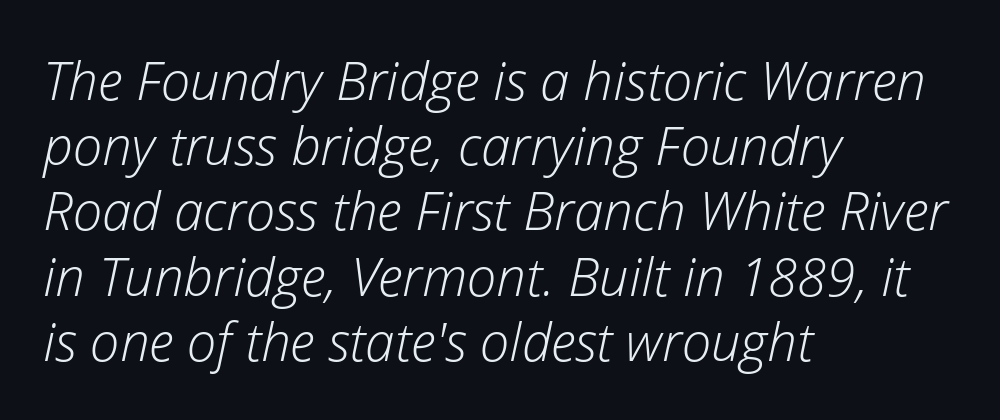
Does the lettering tilt? It does — this is italic. A student would call this left alignment; a typographer would say flush left, rag right. Weight: regular or lighter. Underline: absent. Spacing verdict: proportional, widths tailored to each character. Is the letter spacing exaggerated? No — it looks like the ordinary default.
